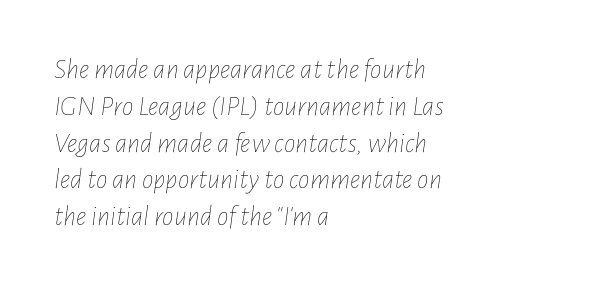
The image shows 29 px thin, condensed type, italic (leaning right); set left-aligned, normal line spacing (1.27x), normal letter spacing, not underlined; low stroke contrast and a medium x-height.
